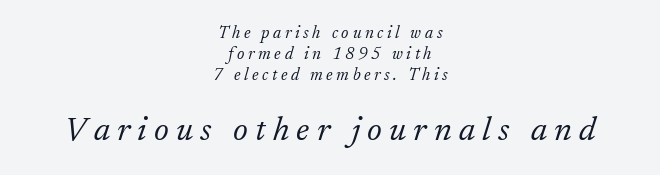
Q: Is the text bold? A: No.
Q: Is the text italic (slanted)? A: Yes, it leans right by about 17 degrees.
Q: Is the typeface a serif or a sans-serif typeface? A: Serif.
Q: Is the text underlined? A: No.
Q: How is the paragraph aligned? A: Centered.
Q: Is the spacing between letters normal or unusually wide? A: Unusually wide.
Q: Which block of text is set in a larger size, the first (top) or the second (bottom)? A: The second (bottom) one.
Q: Width (condensed, normal, or wide)? A: Normal.
Q: Stroke contrast? A: Low.
Q: x-height? A: Small.
Q: Monospaced? A: No.
